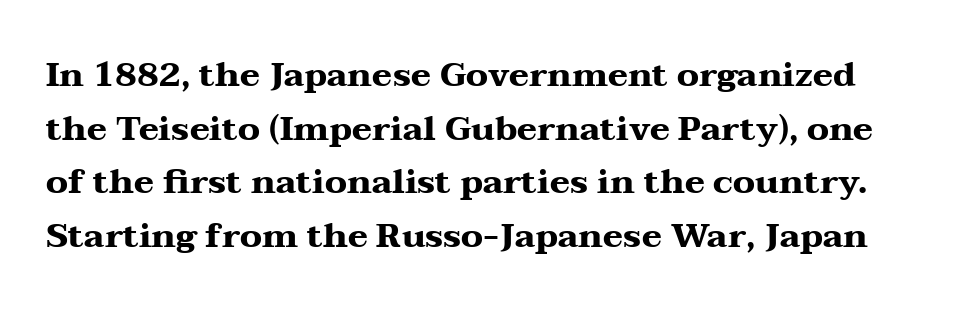
The image shows 34 px heavy, wide serif type, upright; set normal line spacing (1.58x), normal letter spacing, not underlined; medium stroke contrast and a medium x-height.
